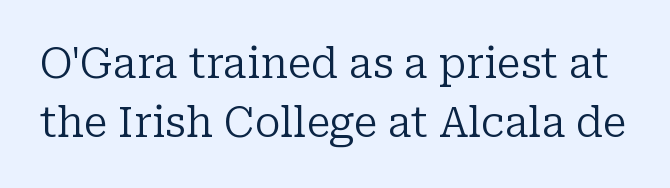
The image shows 41 px regular-weight serif type, upright; set normal line spacing (1.44x), normal letter spacing, not underlined; low stroke contrast and a medium x-height.
